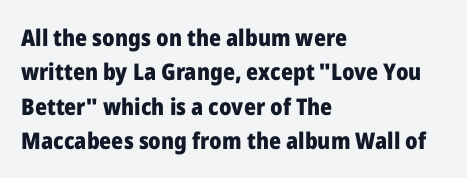
Is the letter spacing exaggerated? No — it looks like the ordinary default. Reading down the block, your eye returns to a fixed left position each line. Heavy-handed strokes throughout: this text is bold. Just letters on the line, the space beneath them empty. Baseline-to-baseline distance is the conventional proportion of letter height. A roman cut, with each character standing at attention.
